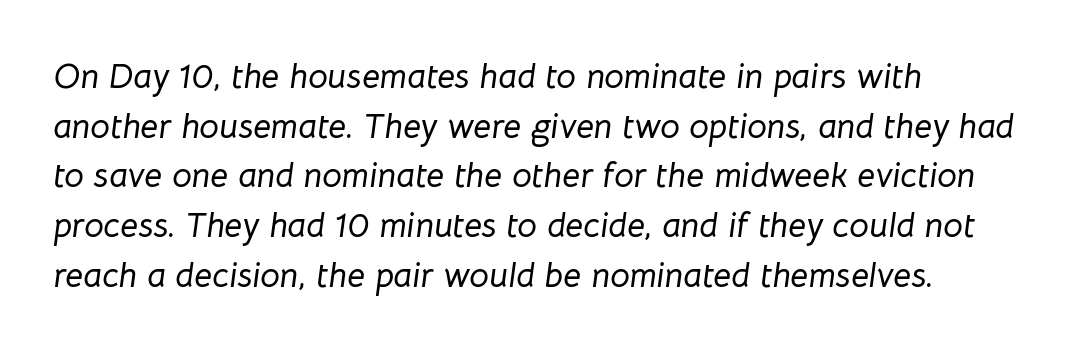
Q: Is the text italic (slanted)? A: Yes, it leans right by about 8 degrees.
Q: Is the text underlined? A: No.
Q: How is the paragraph aligned? A: Left-aligned.
Q: Is the spacing between letters normal or unusually wide? A: Normal.
Q: Is the spacing between lines tight, normal or loose? A: Normal.
Q: Width (condensed, normal, or wide)? A: Normal.
Q: Stroke contrast? A: Low.
Q: x-height? A: Medium.
Q: Monospaced? A: No.
